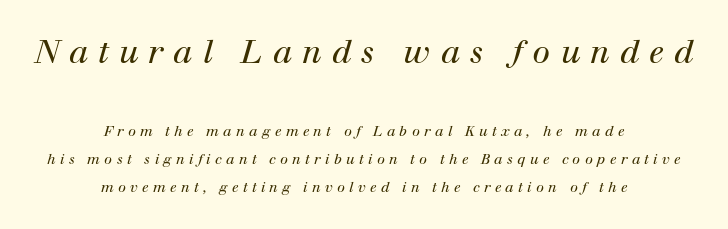
{"serif": "yes", "italic": "yes", "lean": "right", "slant_degrees": 12, "bold": "no", "weight": "regular", "width": "normal", "stroke_contrast": "high", "x_height": "medium", "monospaced": "no", "underline": "no", "align": "center", "line_spacing": "loose", "line_spacing_ratio": 2.01, "letter_spacing": "wide", "letter_spacing_em": 0.31, "larger_block": "first", "size_ratio": 2.29, "glyph_px": 32}
